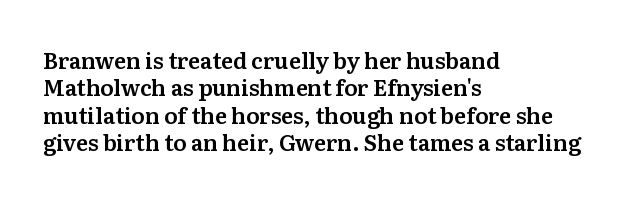
The image shows 22 px text type, upright; set left-aligned, line spacing 1.24x, normal letter spacing, not underlined.
